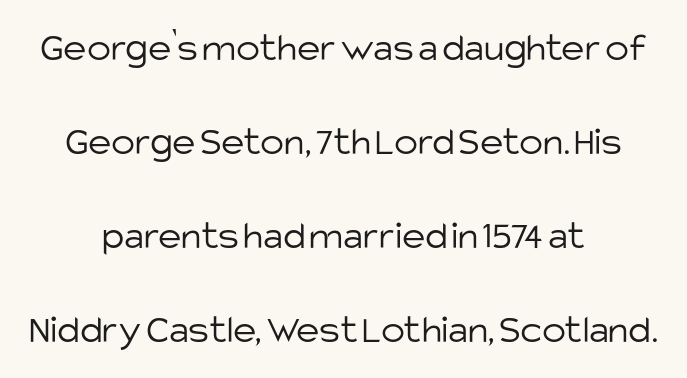
The image shows 40 px light sans-serif type, upright; set centered, loose line spacing (2.35x), normal letter spacing, not underlined; low stroke contrast and a large x-height.
